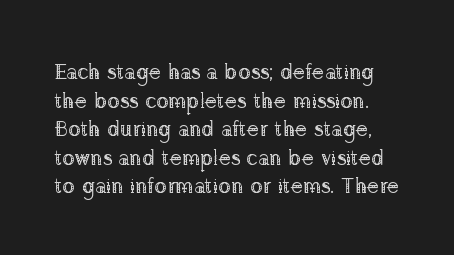
The image shows 21 px text type, upright; set normal line spacing (1.36x), normal letter spacing, not underlined.
